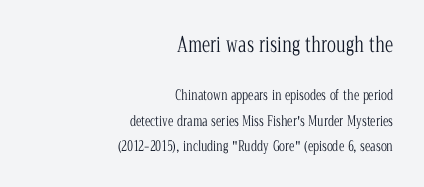
The glyphs are unaccompanied by any horizontal stroke below them. Teacher's note: observe the even right margin — that is flush-right alignment. These lines keep a tight, regular rhythm from letter to letter. Heft: none added — not bold. Do the letters lean? They stand straight. The first block has been scaled up relative to the second.
